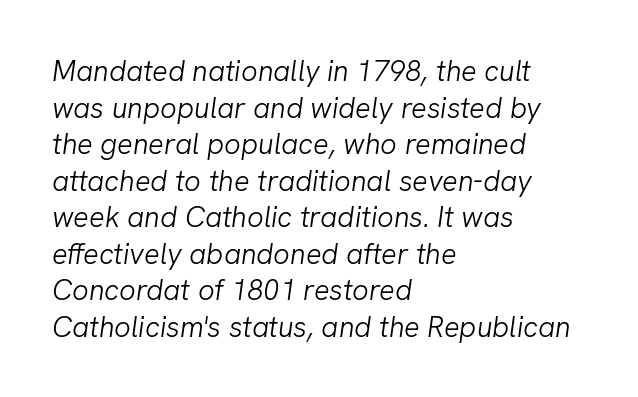
The image shows 29 px light type, italic (leaning right); set left-aligned, normal line spacing (1.26x), normal letter spacing, not underlined; low stroke contrast and a medium x-height.
